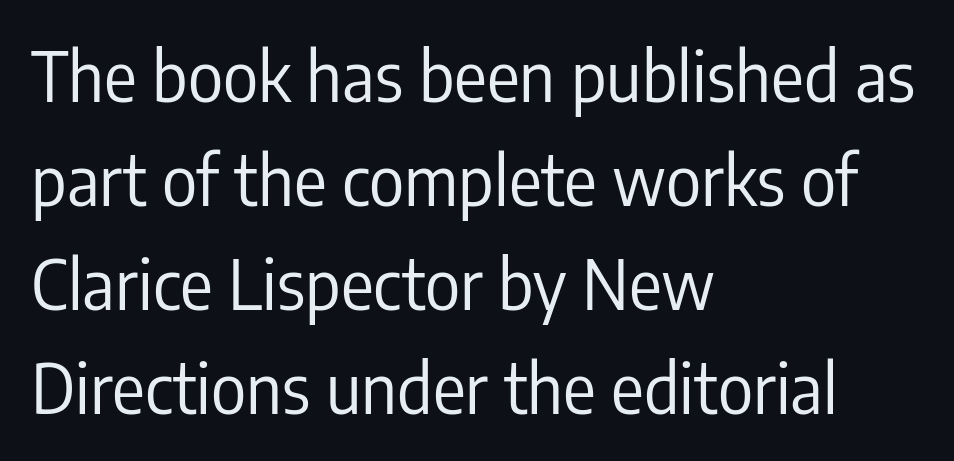
{"serif": "no", "italic": "no", "bold": "no", "weight": "regular", "width": "condensed", "stroke_contrast": "low", "x_height": "medium", "monospaced": "no", "underline": "no", "align": "left", "line_spacing": "normal", "line_spacing_ratio": 1.53, "letter_spacing": "normal", "letter_spacing_em": 0.0, "glyph_px": 68}
